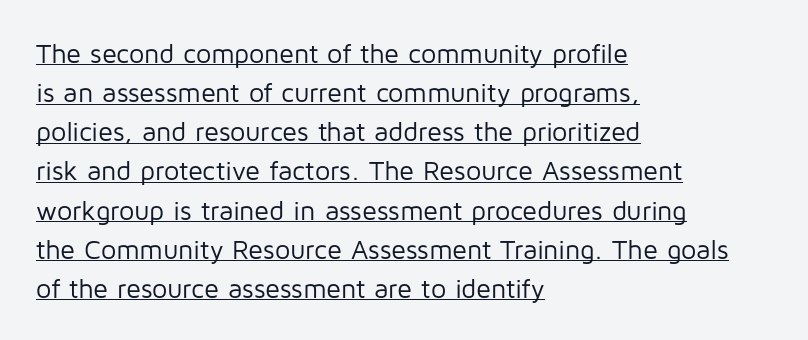
Is the block centered? No — it sits flush against the left margin. In terms of posture, this sample is upright. The weight would be labelled regular, book, light, or lighter still. This sample uses plain, unmodified letter spacing. In designer terms, the underline attribute is active on this setting.
